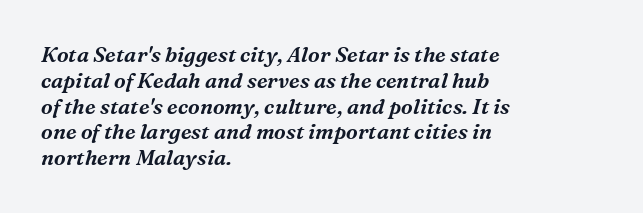
Lines of text with bare space underneath. Rendered with sloped, italic letterforms. A classic flush-left, rag-right setting is used for this passage. There is no visible air inserted between adjacent glyphs.
